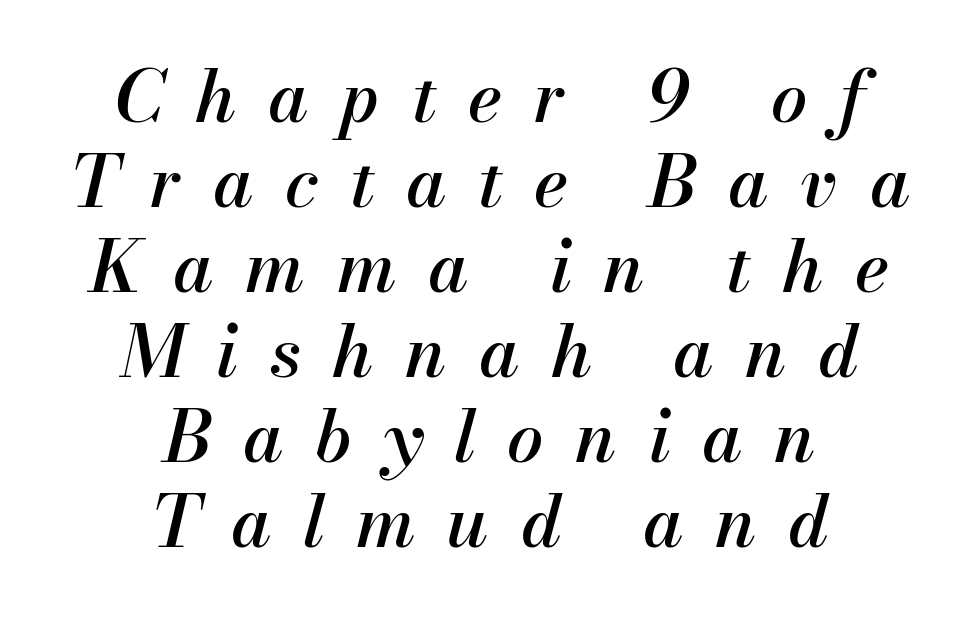
The image shows 72 px text type, italic (leaning right); set centered, line spacing 1.18x, unusually wide letter spacing (+0.44 em), not underlined; medium stroke contrast and a small x-height.
